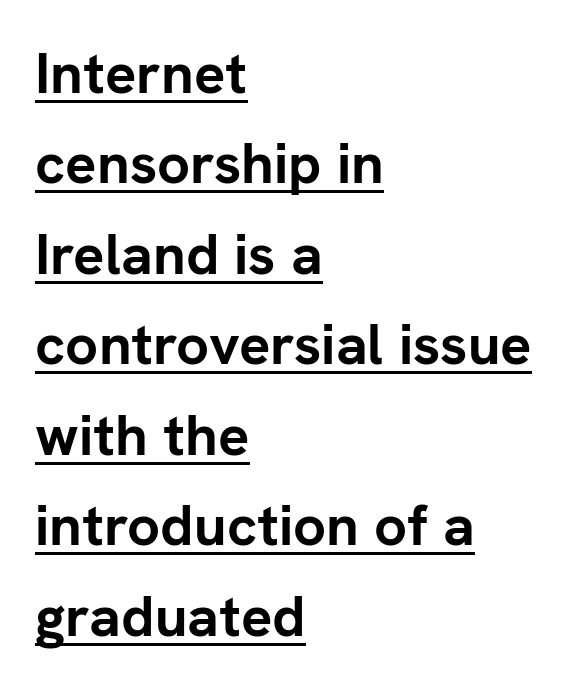
Nothing unusual about the tracking: characters are spaced as the font intends. Note the varied advance widths — an 'i' is clearly narrower than an 'm'. In designer terms, the underline attribute is active on this setting. Heavy, bold letterforms.
